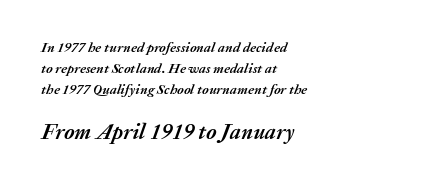
The image shows 22 px bold type, italic (leaning right); set left-aligned, normal line spacing (1.51x), normal letter spacing, not underlined; the second (bottom) block is 1.57x larger.
